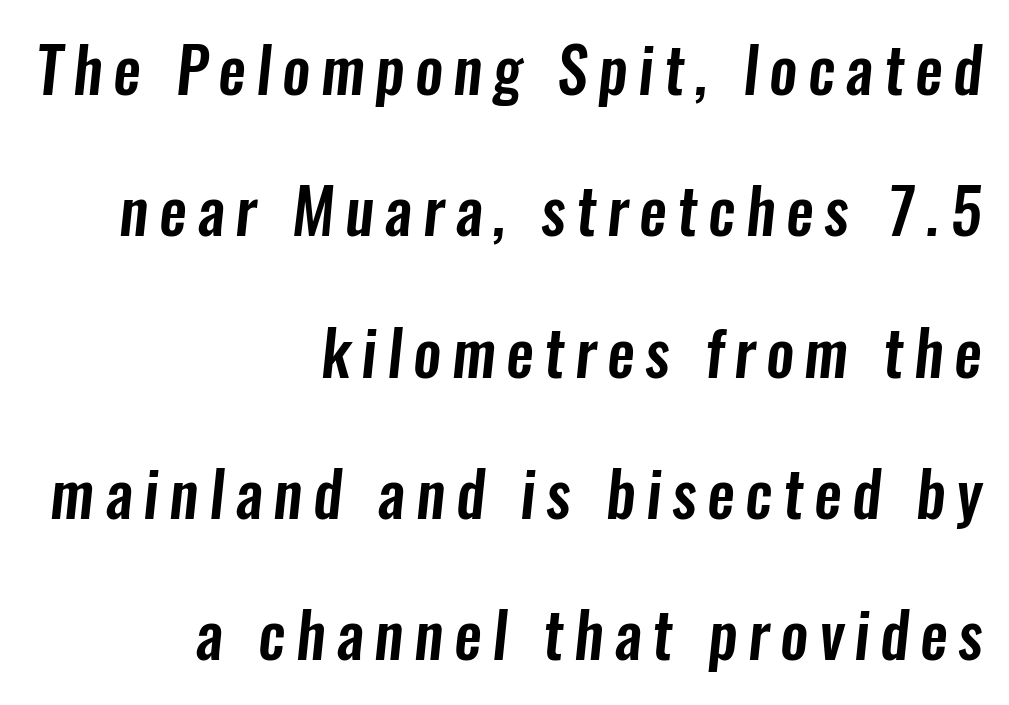
Q: Is the typeface a serif or a sans-serif typeface? A: Sans-serif.
Q: Is the text underlined? A: No.
Q: How is the paragraph aligned? A: Right-aligned.
Q: Is the spacing between lines tight, normal or loose? A: Loose.
Q: Width (condensed, normal, or wide)? A: Condensed.
Q: Stroke contrast? A: Low.
Q: x-height? A: Medium.
Q: Monospaced? A: No.
